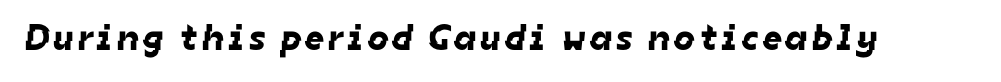
The image shows 37 px sans-serif type; set not underlined; low stroke contrast and a medium x-height.
